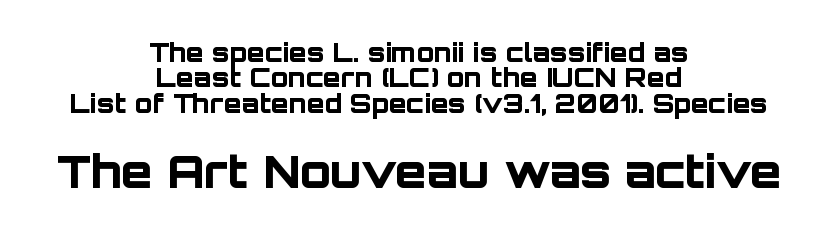
Centered paragraph, ragged on both sides. The space directly below the letters is spotless. A dark, heavy texture on the line: the type is bold. Each new line begins almost immediately beneath the previous one. You could call the tracking neutral — neither tight nor loose.
